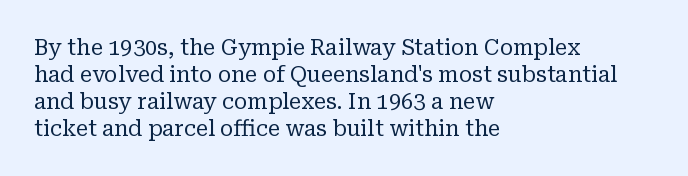
{"italic": "no", "bold": "no", "underline": "no", "align": "left", "line_spacing_ratio": 1.22, "letter_spacing": "normal", "letter_spacing_em": 0.0, "glyph_px": 22}
